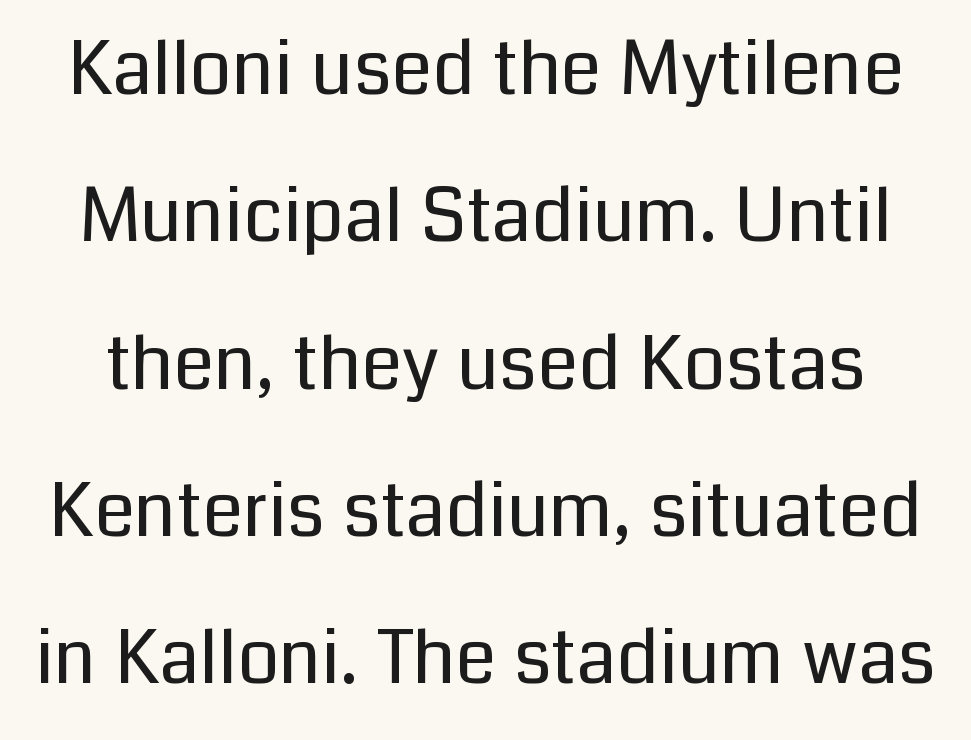
{"serif": "no", "italic": "no", "bold": "no", "weight": "regular", "width": "normal", "stroke_contrast": "low", "x_height": "medium", "monospaced": "no", "underline": "no", "line_spacing": "loose", "line_spacing_ratio": 1.99, "letter_spacing": "normal", "letter_spacing_em": 0.0, "glyph_px": 74}
